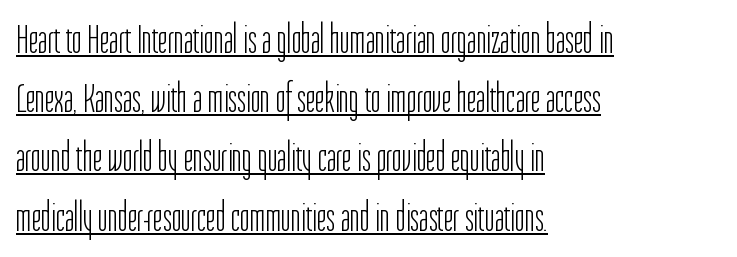
The image shows 42 px light, condensed sans-serif type, upright; set left-aligned, normal line spacing (1.41x), normal letter spacing, underlined; low stroke contrast and a medium x-height.
